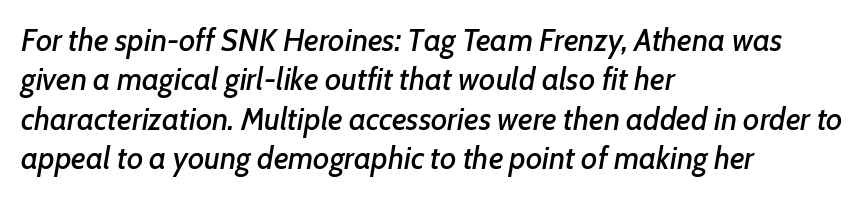
The image shows 31 px text type, italic (leaning right); set left-aligned, normal line spacing (1.27x), normal letter spacing, not underlined; low stroke contrast and a medium x-height.
